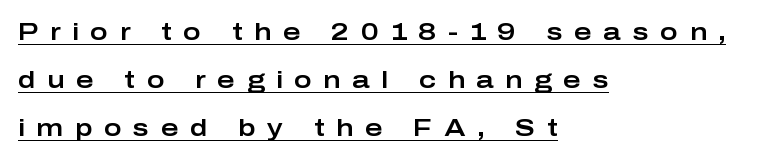
Q: Is the text italic (slanted)? A: No, it is upright.
Q: Is the text underlined? A: Yes.
Q: How is the paragraph aligned? A: Left-aligned.
Q: Is the spacing between letters normal or unusually wide? A: Unusually wide.
Q: Is the spacing between lines tight, normal or loose? A: Loose.
